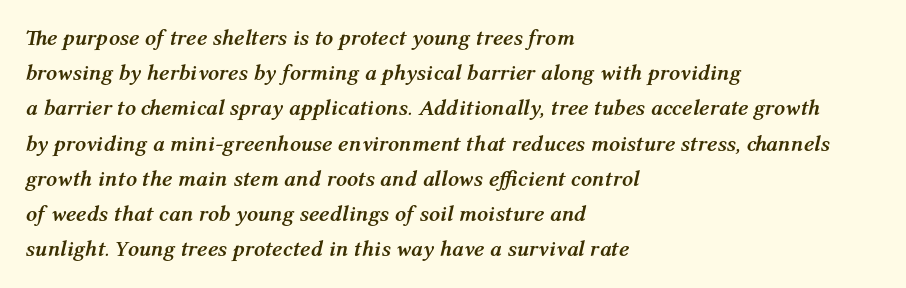
Summary of vertical rhythm: regular, with standard interline spacing. Posture: slanted. How are the letters spaced? Ordinarily, with no added tracking. Words float on clear page, feet unadorned.
